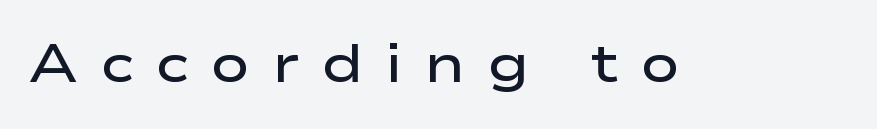
Q: Is the text bold? A: Semi-bold.
Q: Is the text italic (slanted)? A: No, it is upright.
Q: Is the typeface a serif or a sans-serif typeface? A: Sans-serif.
Q: Is the text underlined? A: No.
Q: Is the spacing between letters normal or unusually wide? A: Unusually wide.
Q: Width (condensed, normal, or wide)? A: Wide.
Q: Stroke contrast? A: Low.
Q: x-height? A: Medium.
Q: Monospaced? A: No.
